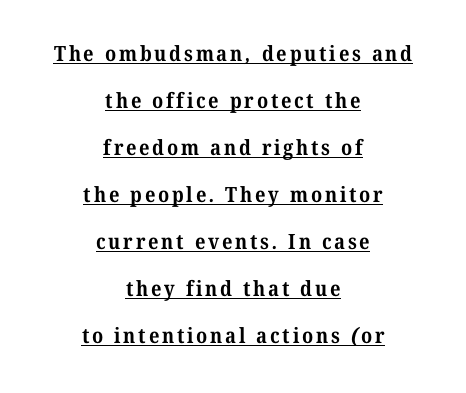
{"bold": "yes", "underline": "yes", "align": "center", "line_spacing": "loose", "line_spacing_ratio": 2.24, "glyph_px": 21}
